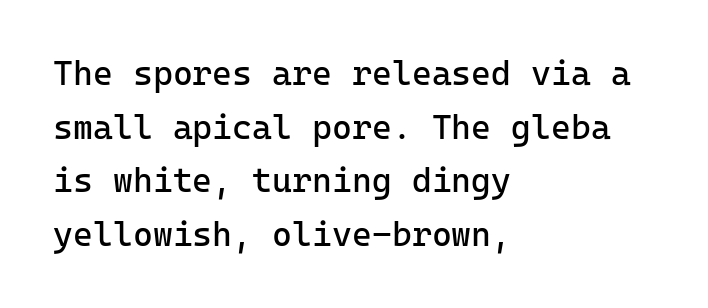
The image shows 34 px regular-weight sans-serif type, upright, monospaced; set left-aligned, normal line spacing (1.58x), normal letter spacing, not underlined; low stroke contrast and a medium x-height.
